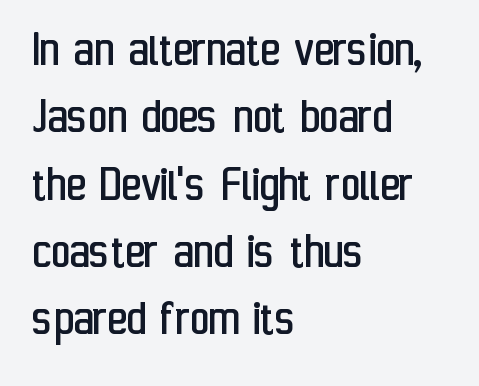
You can tell it's not italic because the verticals are truly vertical. Casual observation: everything's shoved over to the left. Bold? No — there's no thickening of the strokes. The leading is moderate, giving the passage an even texture. Proportional: the letters do not fall into vertical columns. The foot of each line stays bare and open.
